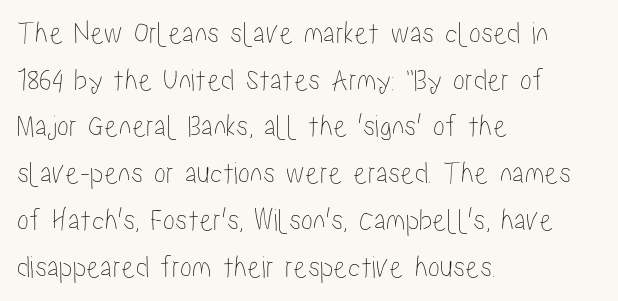
The image shows 32 px condensed type, upright; set left-aligned, normal line spacing (1.46x), normal letter spacing, not underlined; low stroke contrast and a medium x-height.
